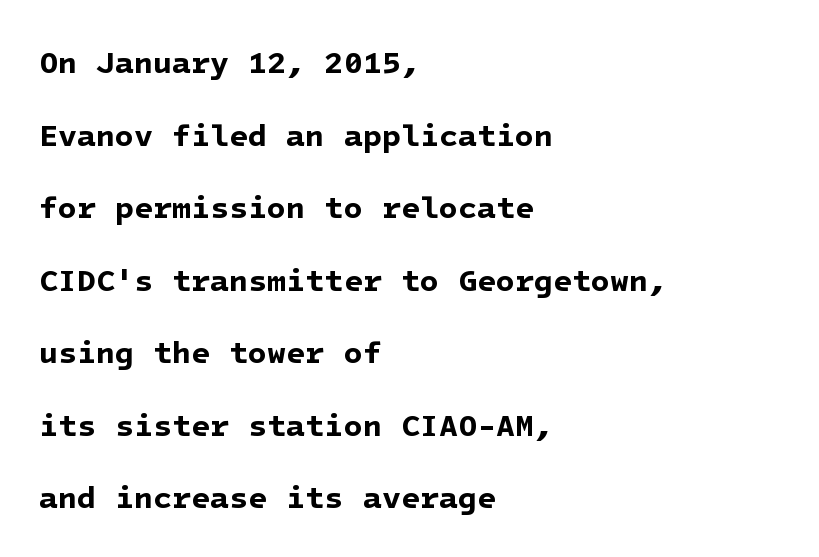
Type without underlining. The rendering keeps characters at their native spacing. Is there much room between lines? Yes — plenty of vertical air separates them. Compared with an ordinary text face, these strokes are far heavier — a full bold. The setting favours the left margin, as ordinary paragraphs usually do. No feet cap the strokes, marking this as sans-serif type.
